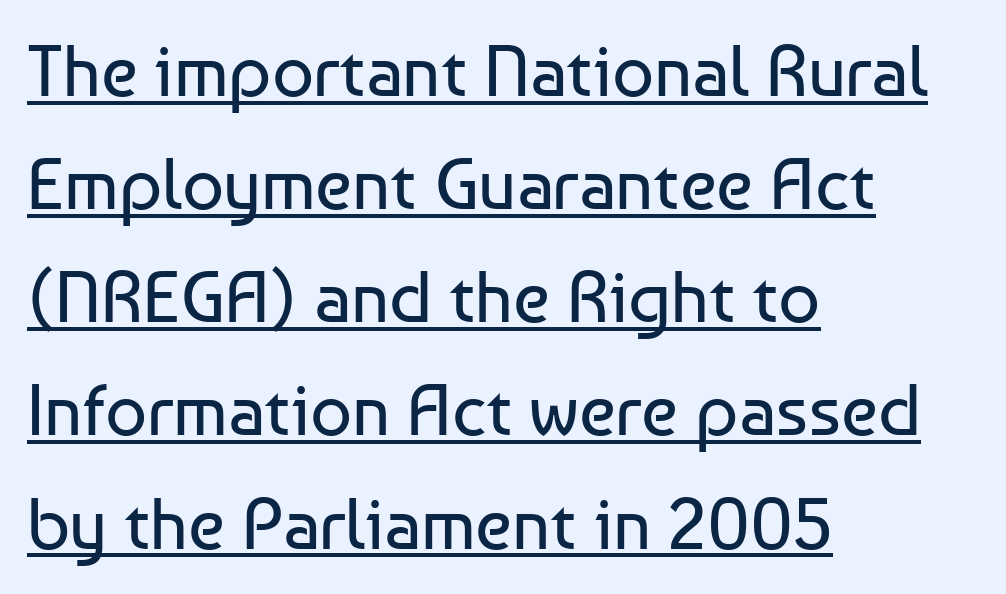
Vertically, the passage feels balanced, rows spaced as you'd expect. Ink coverage per letter is moderate at most. Think of a printed novel: that variable character pitch is what you see here. Is this a sans? Yes — the strokes have no serifs. Leftover space on each line is placed entirely after the last word.
